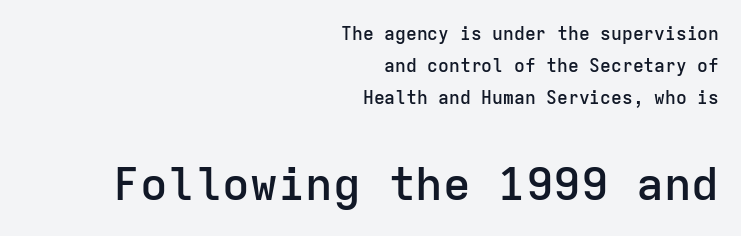
The typeface chosen for these lines omits serifs. The area under the type is left untouched. Every row of glyphs terminates at an identical x-position on the right. The letters are semibold — heavier than regular but short of a full bold. Which chunk is bigger? The second one — the bottom block dwarfs the top.
